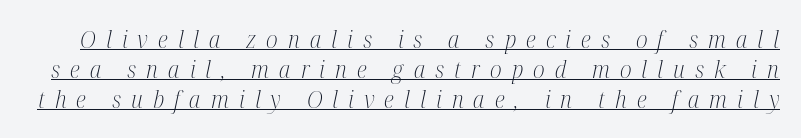
Looks like someone drew a line under every word here. Does the lettering tilt? It does — this is italic. There is plenty of visible air inserted between adjacent glyphs. Leading matches the norm, producing a regular column. The font sits on the lighter half of the weight spectrum, regular included.
